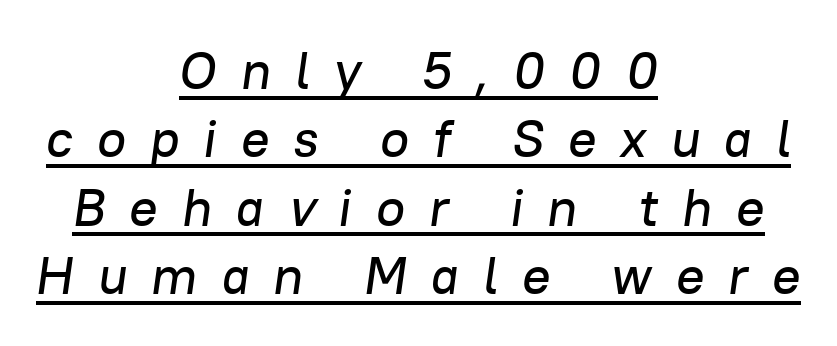
The image shows 53 px text type, italic (leaning right); set centered, normal line spacing (1.29x), unusually wide letter spacing (+0.45 em), underlined; low stroke contrast and a medium x-height.
